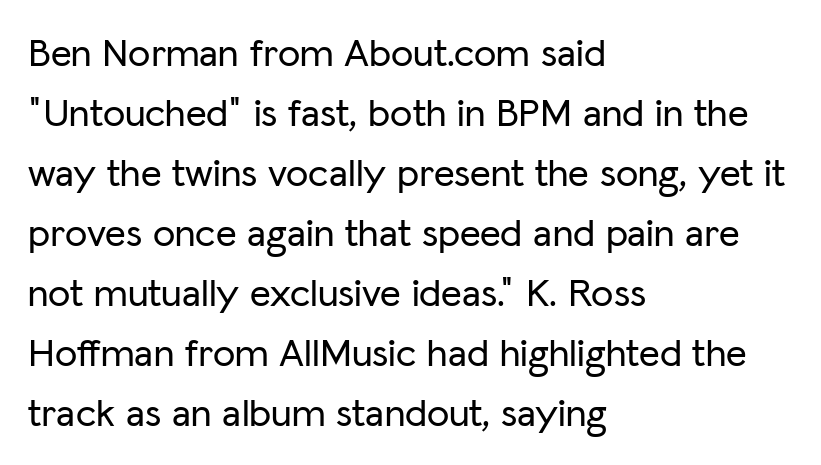
{"serif": "no", "italic": "no", "width": "normal", "stroke_contrast": "low", "x_height": "medium", "monospaced": "no", "underline": "no", "align": "left", "line_spacing": "normal", "line_spacing_ratio": 1.5, "letter_spacing": "normal", "letter_spacing_em": 0.0, "glyph_px": 40}
